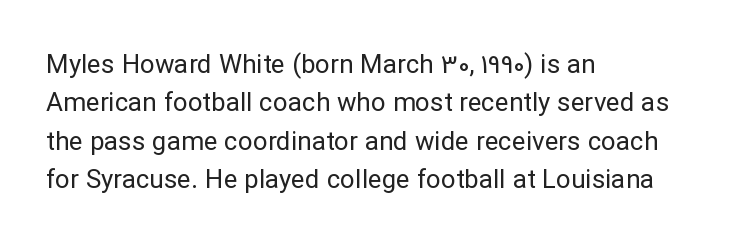
The image shows 26 px text type, upright; set left-aligned, normal line spacing (1.48x), normal letter spacing, not underlined.
